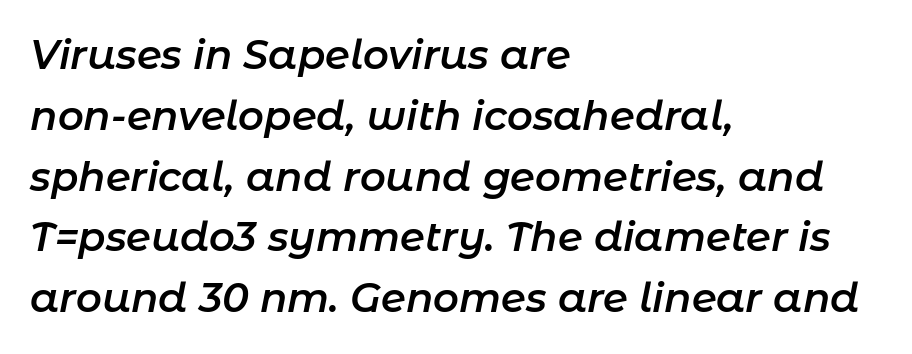
The image shows 40 px semibold type, italic (leaning right); set left-aligned, normal line spacing (1.52x), normal letter spacing, not underlined; low stroke contrast and a medium x-height.
